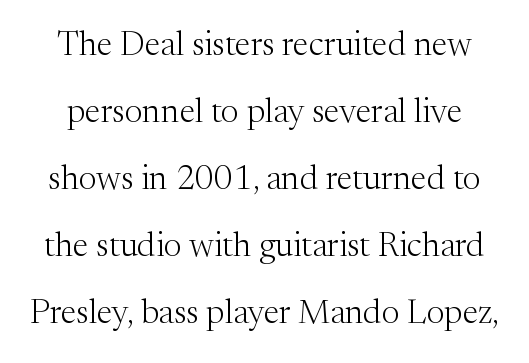
Q: Is the text bold? A: No.
Q: Is the text italic (slanted)? A: No, it is upright.
Q: Is the typeface a serif or a sans-serif typeface? A: Serif.
Q: Is the text underlined? A: No.
Q: Is the spacing between letters normal or unusually wide? A: Normal.
Q: Is the spacing between lines tight, normal or loose? A: Loose.
Q: Width (condensed, normal, or wide)? A: Normal.
Q: Stroke contrast? A: Medium.
Q: x-height? A: Medium.
Q: Monospaced? A: No.
